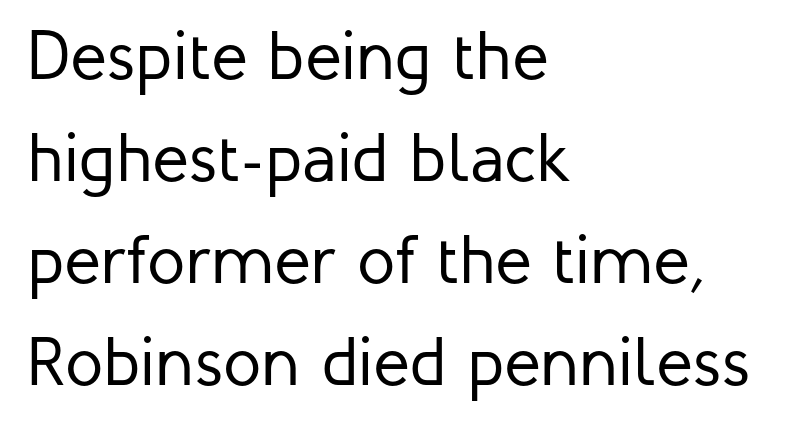
The image shows 69 px regular-weight sans-serif type, upright; set left-aligned, normal line spacing (1.48x), normal letter spacing, not underlined; low stroke contrast and a medium x-height.
